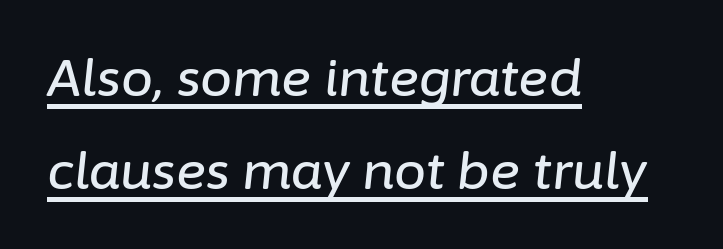
The rendering uses the underline text-decoration. Letter spacing: default. Which margin do the lines hug? The left one — the right edge is uneven. The whole block is typeset with a tilt. The passage shown is typed in a proportional face where columns would drift.
